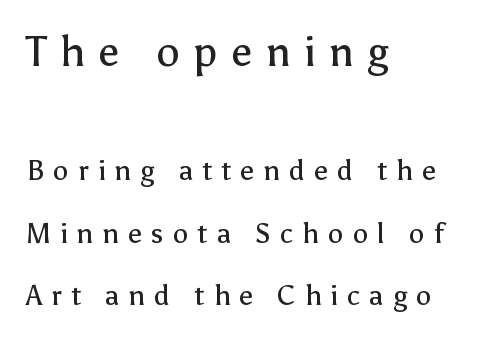
Grotesque or geometric, the face here clearly has no serifs. Display-style spreading of the glyphs; the letterfit is very open. Tall strokes in this sample are plumb rather than angled. Descender tails drop into unmarked territory.
